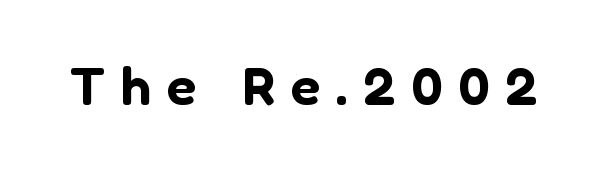
{"serif": "no", "italic": "no", "width": "normal", "stroke_contrast": "low", "x_height": "medium", "monospaced": "no", "underline": "no", "letter_spacing": "wide", "letter_spacing_em": 0.3, "glyph_px": 54}
